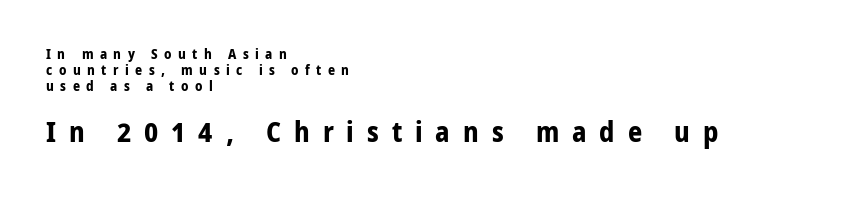
{"serif": "no", "italic": "no", "bold": "yes", "weight": "bold", "width": "normal", "stroke_contrast": "low", "x_height": "medium", "monospaced": "no", "underline": "no", "align": "left", "line_spacing": "tight", "line_spacing_ratio": 1.15, "letter_spacing": "wide", "letter_spacing_em": 0.46, "larger_block": "second", "size_ratio": 2.0, "glyph_px": 28}
